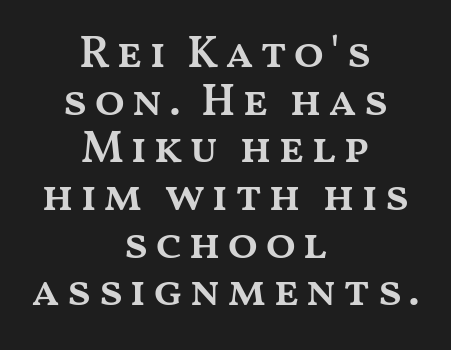
The image shows 45 px semibold, wide type, upright; set centered, tight line spacing (1.06x), not underlined; medium stroke contrast and a medium x-height.
